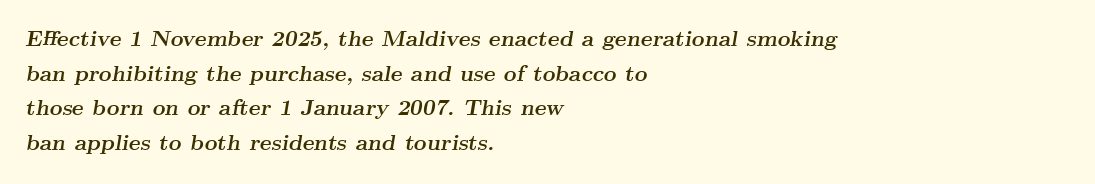
A typesetter would call this leading conventional body-copy spacing. The typography opts for an oblique posture over an upright one. Bold? Absolutely — the strokes are thick and heavy. One-word summary of the alignment: left. Words appear dense and cohesive because spacing is normal. The words here are not underlined.
